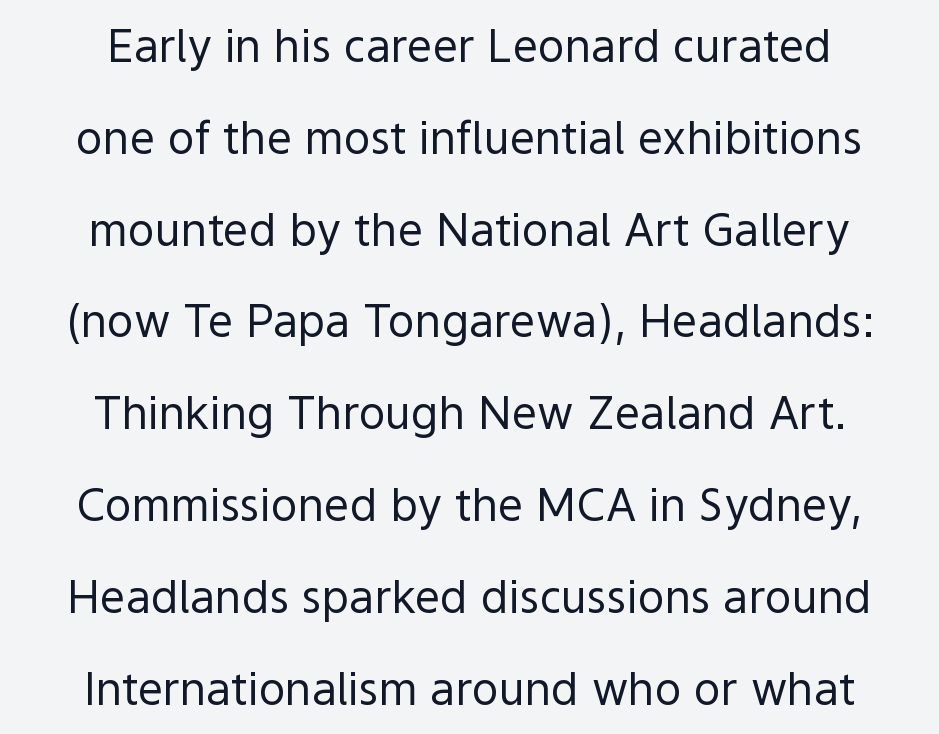
Q: Is the text bold? A: No.
Q: Is the text italic (slanted)? A: No, it is upright.
Q: Is the typeface a serif or a sans-serif typeface? A: Sans-serif.
Q: Is the text underlined? A: No.
Q: How is the paragraph aligned? A: Centered.
Q: Is the spacing between letters normal or unusually wide? A: Normal.
Q: Is the spacing between lines tight, normal or loose? A: Loose.
Q: Width (condensed, normal, or wide)? A: Normal.
Q: x-height? A: Medium.
Q: Monospaced? A: No.
